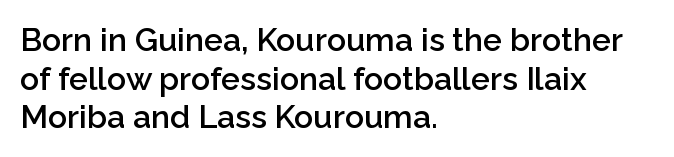
The image shows 32 px semibold sans-serif type, upright; set left-aligned, line spacing 1.21x, normal letter spacing, not underlined; low stroke contrast and a medium x-height.
